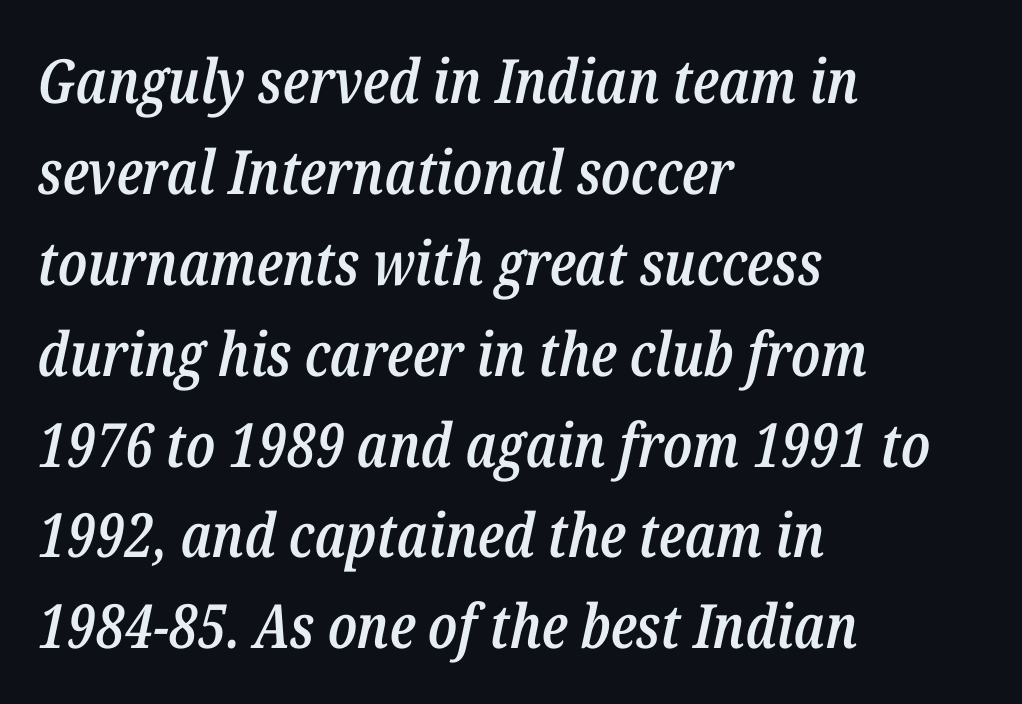
{"italic": "yes", "lean": "right", "slant_degrees": 12, "bold": "semi", "weight": "semibold", "width": "condensed", "stroke_contrast": "low", "x_height": "medium", "monospaced": "no", "underline": "no", "align": "left", "line_spacing": "normal", "line_spacing_ratio": 1.49, "letter_spacing": "normal", "letter_spacing_em": 0.0, "glyph_px": 61}
